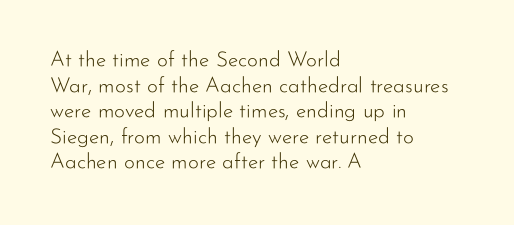
The image shows 21 px text type, upright; set left-aligned, line spacing 1.22x, normal letter spacing, not underlined.
